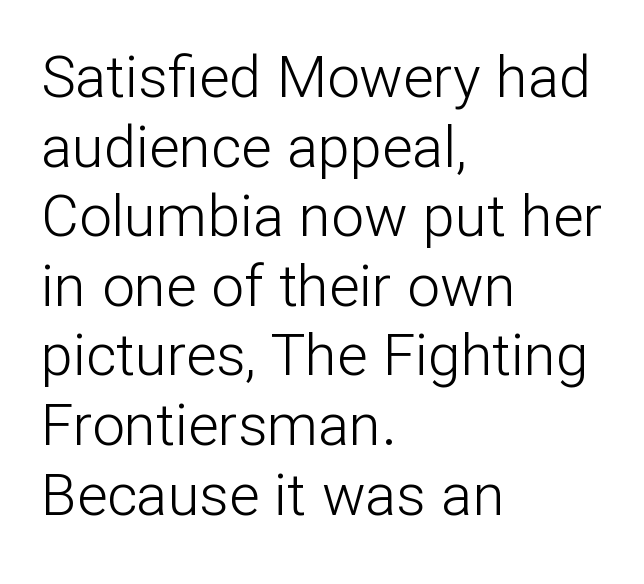
{"serif": "no", "italic": "no", "bold": "no", "weight": "light", "width": "normal", "stroke_contrast": "low", "x_height": "medium", "monospaced": "no", "underline": "no", "align": "left", "line_spacing_ratio": 1.2, "letter_spacing": "normal", "letter_spacing_em": 0.0, "glyph_px": 58}
